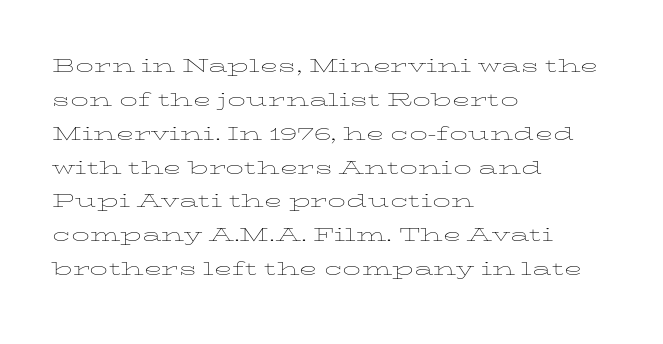
Q: Is the text bold? A: No.
Q: Is the text italic (slanted)? A: No, it is upright.
Q: Is the text underlined? A: No.
Q: How is the paragraph aligned? A: Left-aligned.
Q: Is the spacing between letters normal or unusually wide? A: Normal.
Q: Is the spacing between lines tight, normal or loose? A: Normal.
